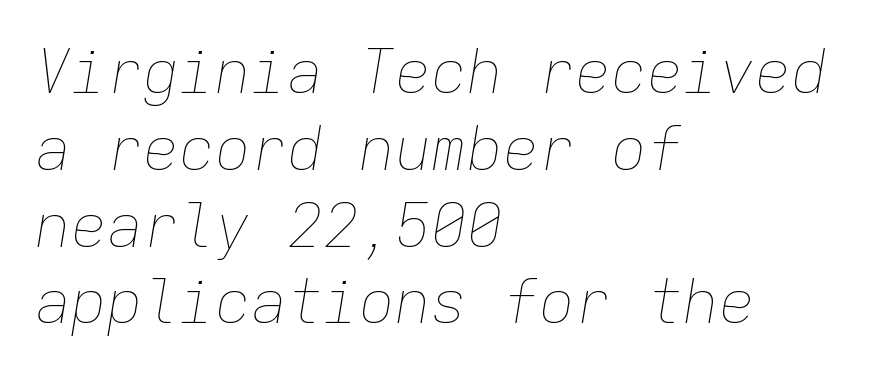
{"italic": "yes", "lean": "right", "slant_degrees": 9, "bold": "no", "weight": "thin", "width": "normal", "stroke_contrast": "low", "x_height": "medium", "monospaced": "yes", "underline": "no", "align": "left", "line_spacing": "normal", "line_spacing_ratio": 1.28, "letter_spacing": "normal", "letter_spacing_em": 0.0, "glyph_px": 60}
